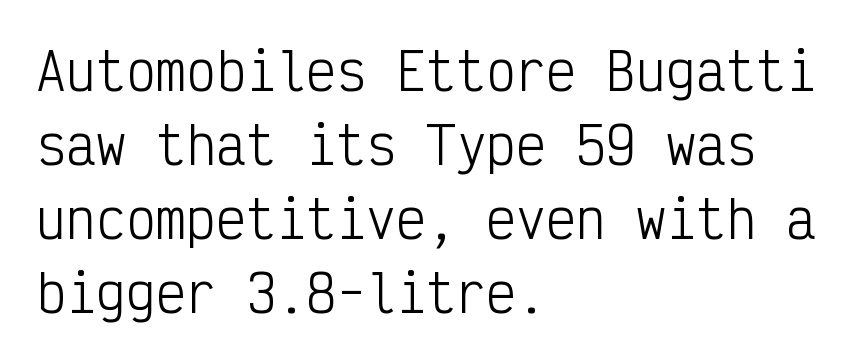
The image shows 50 px light, condensed sans-serif type, upright, monospaced; set left-aligned, normal line spacing (1.48x), normal letter spacing, not underlined; low stroke contrast and a medium x-height.
